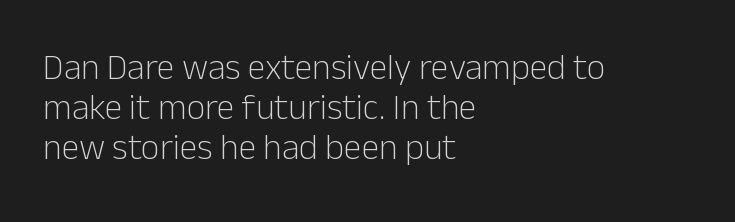
Descenders hang freely into open space. Spacing verdict: proportional, widths tailored to each character. These glyphs show unthickened strokes, regular width or finer. Typographically, this falls in the sans-serif category.
